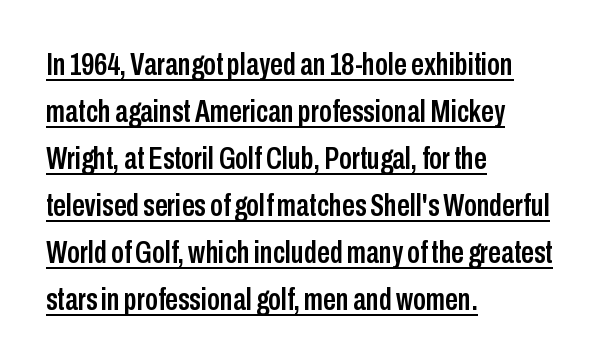
The image shows 32 px condensed sans-serif type, upright; set left-aligned, normal line spacing (1.47x), normal letter spacing, underlined; low stroke contrast and a medium x-height.
